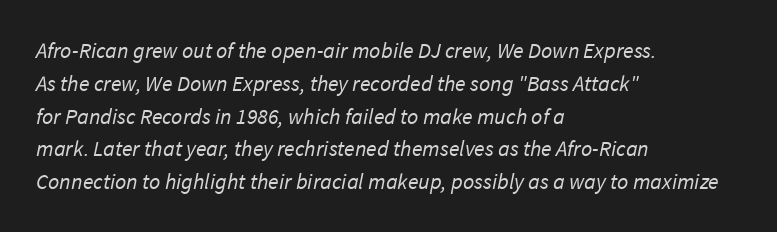
The space directly below the letters is spotless. Horizontal alignment here is leftward, the default for most running prose. This sample keeps an unexceptional amount of space between lines. Compared with typical body copy, the letter spacing here is the same. No extra ink here — the face is not bold.
